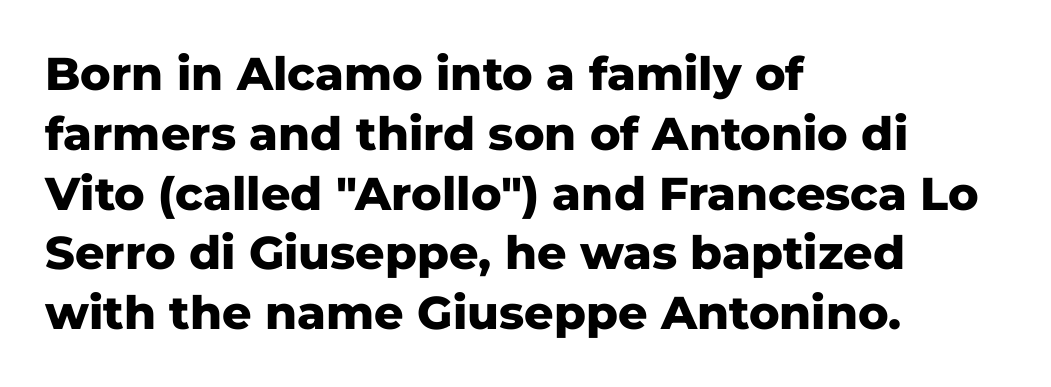
The leading is moderate, giving the passage an even texture. Examine the stroke ends and you'll find no serifs. A full-strength bold gives these letters their thick strokes. Characters remain perfectly vertical along every line. Descenders are the only things crossing below the line. The face used here is proportionally spaced, like ordinary book or web type.
